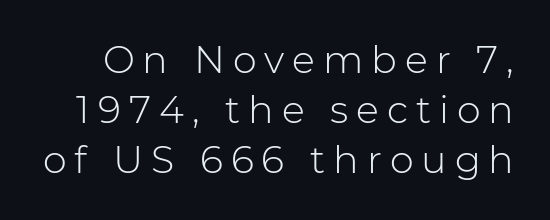
{"serif": "no", "italic": "no", "bold": "no", "weight": "light", "width": "normal", "stroke_contrast": "low", "x_height": "medium", "monospaced": "no", "underline": "no", "line_spacing": "normal", "line_spacing_ratio": 1.32, "letter_spacing": "wide", "letter_spacing_em": 0.21, "glyph_px": 38}
